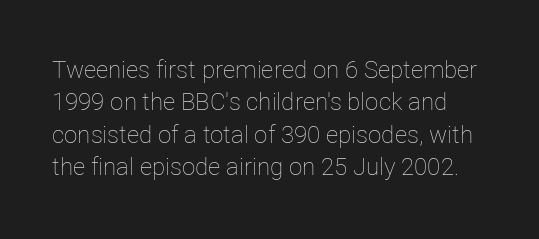
Q: Is the text bold? A: No.
Q: Is the text italic (slanted)? A: No, it is upright.
Q: Is the text underlined? A: No.
Q: Is the spacing between letters normal or unusually wide? A: Normal.
Q: Is the spacing between lines tight, normal or loose? A: Normal.
